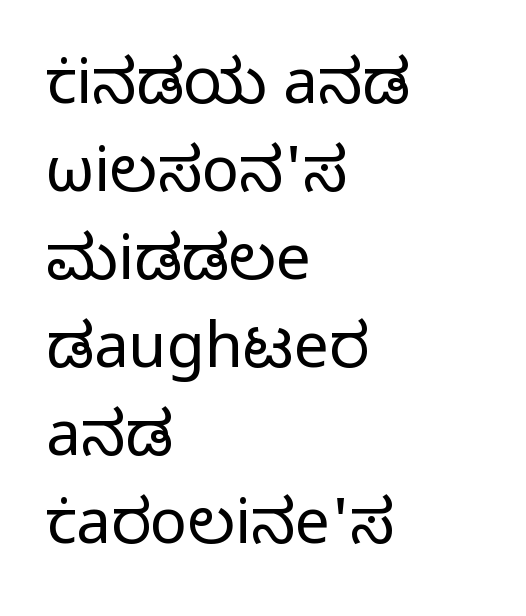
The type is set solid horizontally, with unmodified tracking. Leading: standard. You can tell it's not italic because the verticals are truly vertical. Just letters on the line, the space beneath them empty.
